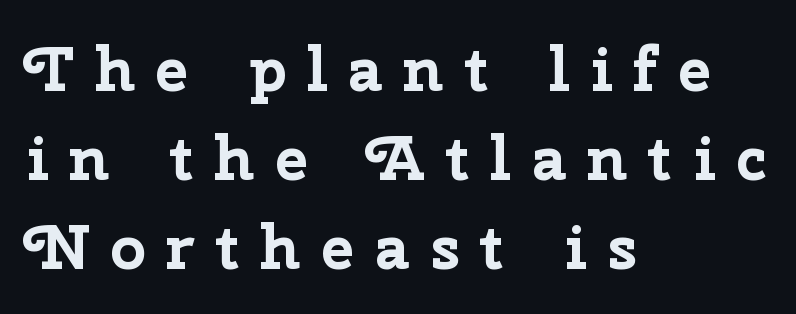
The string is rendered with underlining switched off. You can tell it's not italic because the verticals are truly vertical. Leading: standard. These lines are composed in type without serifs. A dark, heavy texture on the line: the type is bold.
